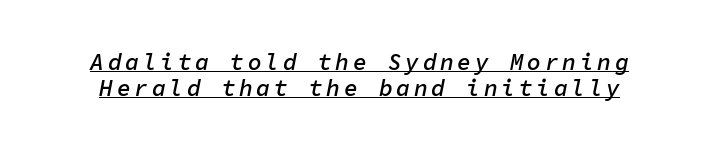
A continuous stroke trails under the words, as in a hyperlink. Typesetter's note: demi weight, one step under bold. This is oblique type, the kind used for emphasis or titles. You could barely slide anything between these rows.
